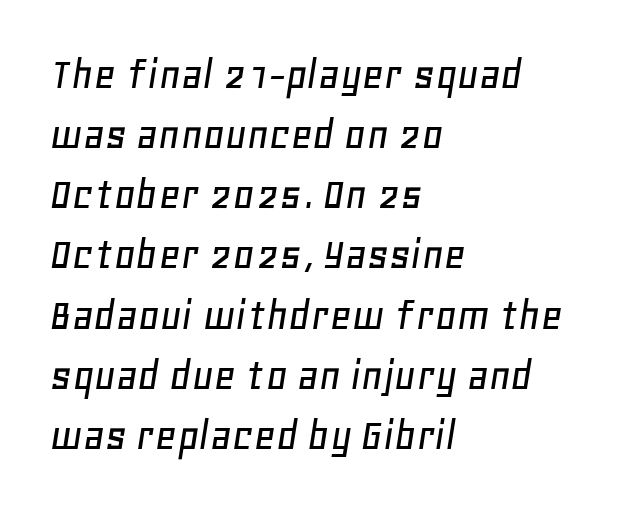
Q: Is the text italic (slanted)? A: Yes, it leans right by about 11 degrees.
Q: Is the text underlined? A: No.
Q: How is the paragraph aligned? A: Left-aligned.
Q: Is the spacing between letters normal or unusually wide? A: Normal.
Q: Is the spacing between lines tight, normal or loose? A: Normal.
Q: Width (condensed, normal, or wide)? A: Normal.
Q: Stroke contrast? A: Low.
Q: x-height? A: Large.
Q: Monospaced? A: No.
